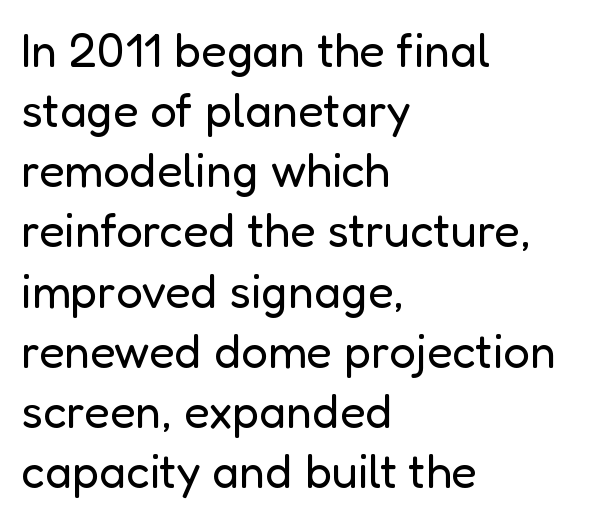
Q: Is the text bold? A: No.
Q: Is the text italic (slanted)? A: No, it is upright.
Q: Is the typeface a serif or a sans-serif typeface? A: Sans-serif.
Q: Is the text underlined? A: No.
Q: How is the paragraph aligned? A: Left-aligned.
Q: Is the spacing between letters normal or unusually wide? A: Normal.
Q: Is the spacing between lines tight, normal or loose? A: Normal.
Q: Width (condensed, normal, or wide)? A: Normal.
Q: Stroke contrast? A: Low.
Q: x-height? A: Medium.
Q: Monospaced? A: No.
